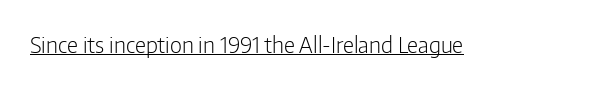
Does a line run under the words? Yes, clearly. Each word holds together tightly as a unit, with standard inter-letter gaps. When letters stand straight like this, we call the style roman or upright. Compared with a typical body face, this is equally light or lighter still.
